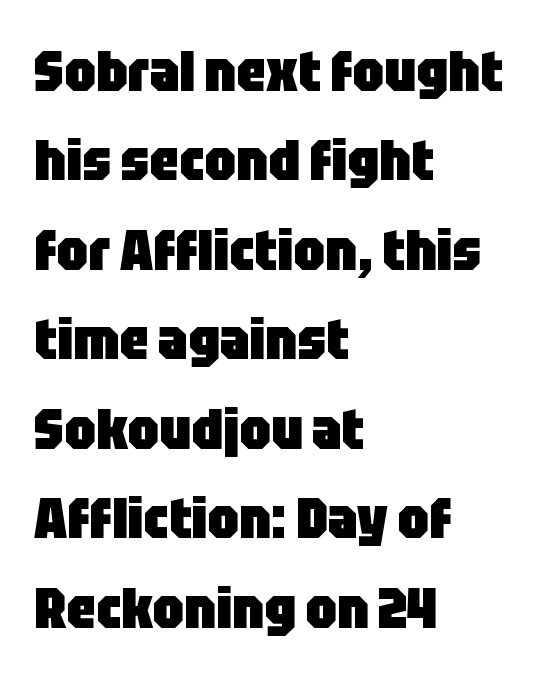
{"serif": "no", "italic": "no", "bold": "yes", "weight": "heavy", "width": "condensed", "stroke_contrast": "low", "x_height": "large", "monospaced": "no", "underline": "no", "align": "left", "line_spacing": "normal", "line_spacing_ratio": 1.57, "letter_spacing": "normal", "letter_spacing_em": 0.0, "glyph_px": 57}
